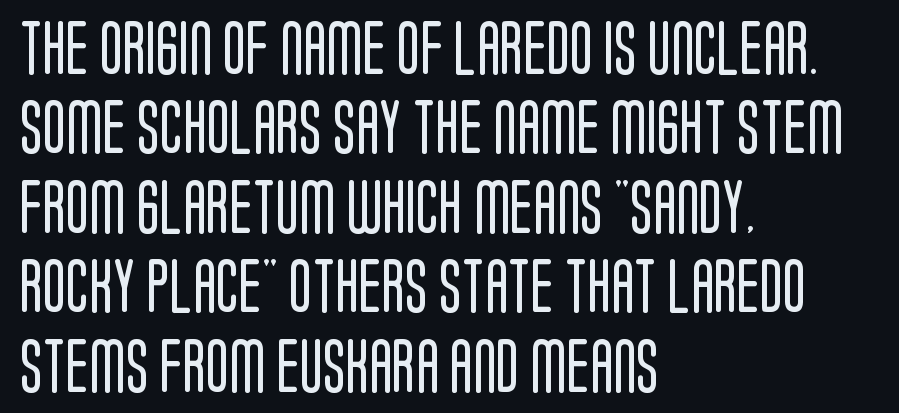
Stroke thickness stays within the range of a standard reading face or lighter. Characters follow at the spacing the type designer built in. These lines are rendered in a variable-pitch font. The rendering shows plain stroke endings on the letterforms — a sans-serif design.
